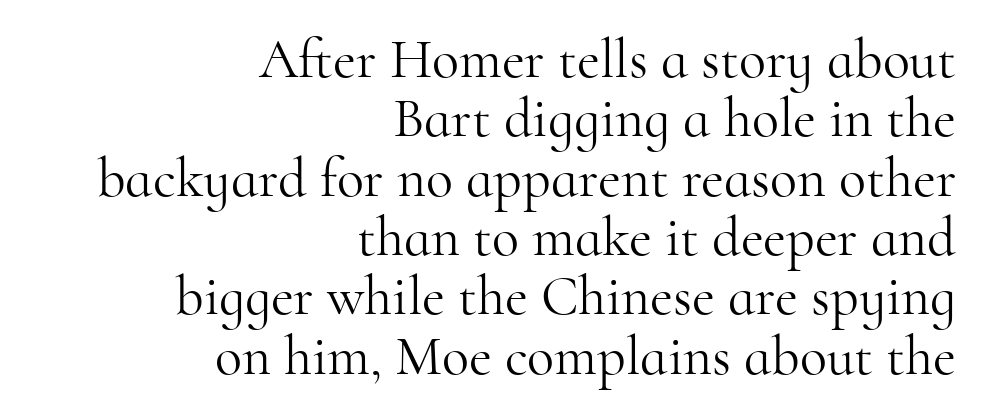
{"serif": "yes", "italic": "no", "bold": "no", "weight": "light", "width": "normal", "stroke_contrast": "high", "x_height": "small", "monospaced": "no", "underline": "no", "align": "right", "line_spacing": "tight", "line_spacing_ratio": 1.06, "letter_spacing": "normal", "letter_spacing_em": 0.0, "glyph_px": 56}
